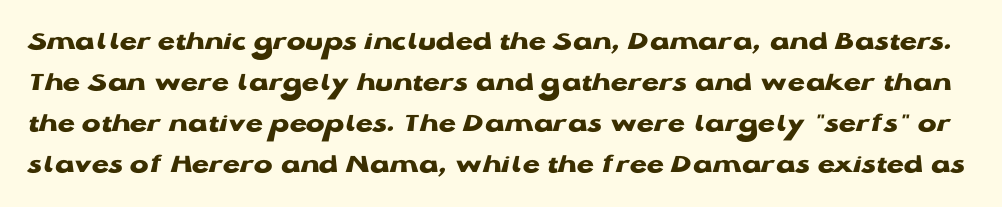
{"serif": "no", "italic": "no", "bold": "yes", "weight": "heavy", "width": "wide", "stroke_contrast": "low", "x_height": "medium", "monospaced": "no", "underline": "no", "line_spacing": "normal", "line_spacing_ratio": 1.46, "letter_spacing": "normal", "letter_spacing_em": 0.0, "glyph_px": 28}
